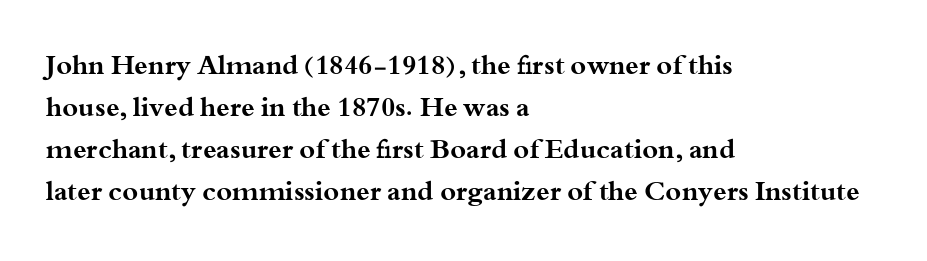
Nothing unusual about the tracking: characters are spaced as the font intends. Layout note: lines flush left. Does the lettering tilt? It doesn't — this is upright. The characters look thick and weighty, a clear bold. If you measured baseline to baseline, you'd find a middling distance. Underlining? Definitely not there.
